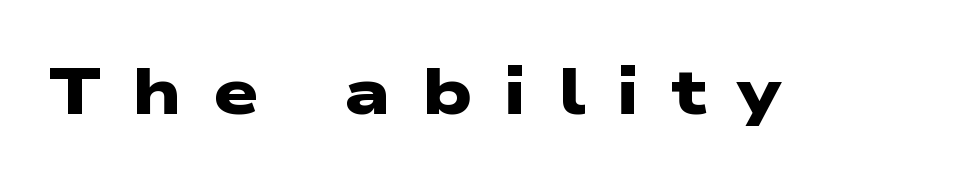
The image shows 64 px heavy, wide sans-serif type; set unusually wide letter spacing (+0.49 em), not underlined; low stroke contrast and a medium x-height.
